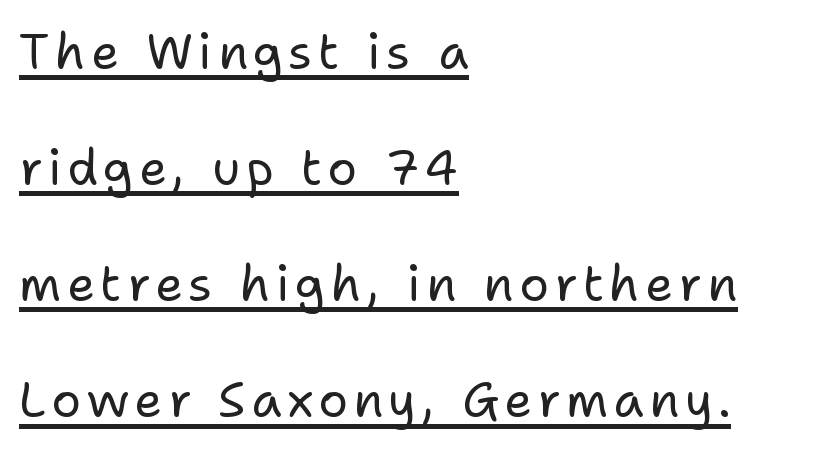
Q: Is the text bold? A: No.
Q: Is the text italic (slanted)? A: No, it is upright.
Q: Is the typeface a serif or a sans-serif typeface? A: Sans-serif.
Q: Is the text underlined? A: Yes.
Q: How is the paragraph aligned? A: Left-aligned.
Q: Is the spacing between lines tight, normal or loose? A: Loose.
Q: Width (condensed, normal, or wide)? A: Normal.
Q: Stroke contrast? A: Low.
Q: x-height? A: Medium.
Q: Monospaced? A: No.
